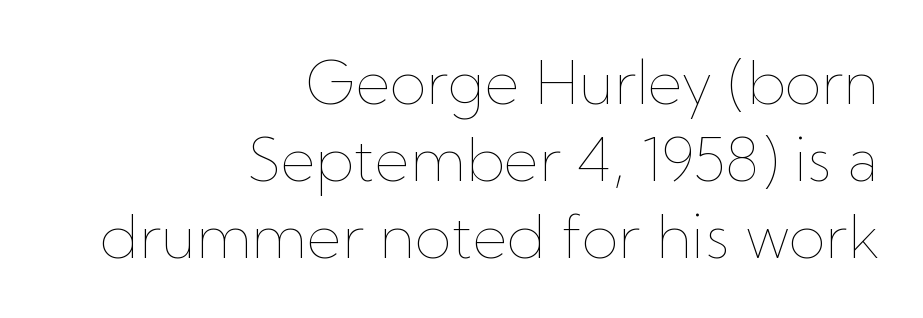
The image shows 60 px thin type, upright; set right-aligned, normal line spacing (1.28x), normal letter spacing, not underlined; low stroke contrast and a medium x-height.
